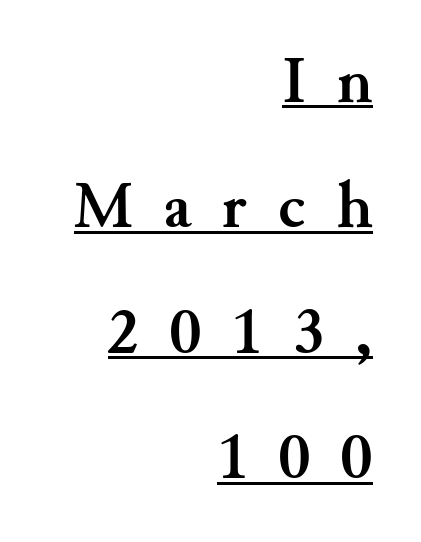
{"serif": "yes", "italic": "no", "bold": "yes", "weight": "semibold", "width": "normal", "stroke_contrast": "medium", "x_height": "small", "monospaced": "no", "underline": "yes", "align": "right", "line_spacing": "loose", "line_spacing_ratio": 1.9, "letter_spacing": "wide", "letter_spacing_em": 0.47, "glyph_px": 66}
